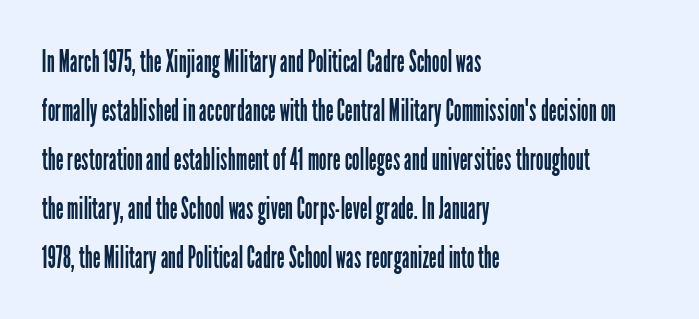
Q: Is the text bold? A: No.
Q: Is the text italic (slanted)? A: No, it is upright.
Q: Is the typeface a serif or a sans-serif typeface? A: Sans-serif.
Q: Is the text underlined? A: No.
Q: How is the paragraph aligned? A: Left-aligned.
Q: Is the spacing between letters normal or unusually wide? A: Normal.
Q: Is the spacing between lines tight, normal or loose? A: Normal.
Q: Width (condensed, normal, or wide)? A: Condensed.
Q: Stroke contrast? A: Low.
Q: x-height? A: Medium.
Q: Monospaced? A: No.
